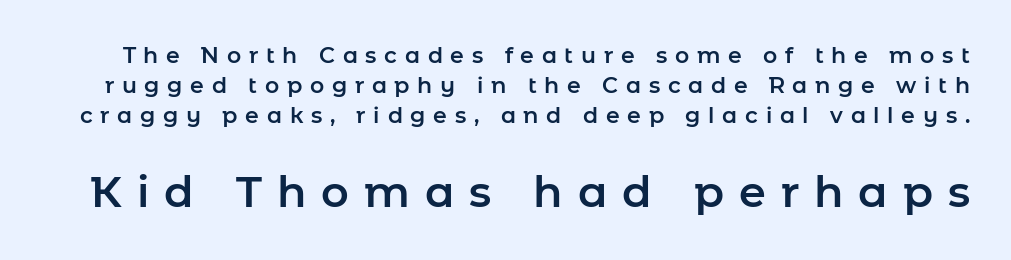
Q: Is the text italic (slanted)? A: No, it is upright.
Q: Is the typeface a serif or a sans-serif typeface? A: Sans-serif.
Q: Is the text underlined? A: No.
Q: Is the spacing between letters normal or unusually wide? A: Unusually wide.
Q: Is the spacing between lines tight, normal or loose? A: Normal.
Q: Which block of text is set in a larger size, the first (top) or the second (bottom)? A: The second (bottom) one.
Q: Width (condensed, normal, or wide)? A: Normal.
Q: Stroke contrast? A: Low.
Q: x-height? A: Medium.
Q: Monospaced? A: No.
